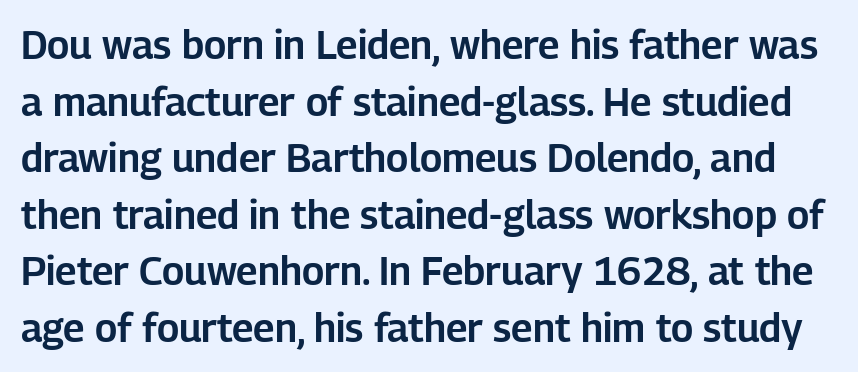
Q: Is the text italic (slanted)? A: No, it is upright.
Q: Is the typeface a serif or a sans-serif typeface? A: Sans-serif.
Q: Is the text underlined? A: No.
Q: Is the spacing between letters normal or unusually wide? A: Normal.
Q: Is the spacing between lines tight, normal or loose? A: Normal.
Q: Width (condensed, normal, or wide)? A: Normal.
Q: Stroke contrast? A: Low.
Q: x-height? A: Medium.
Q: Monospaced? A: No.
